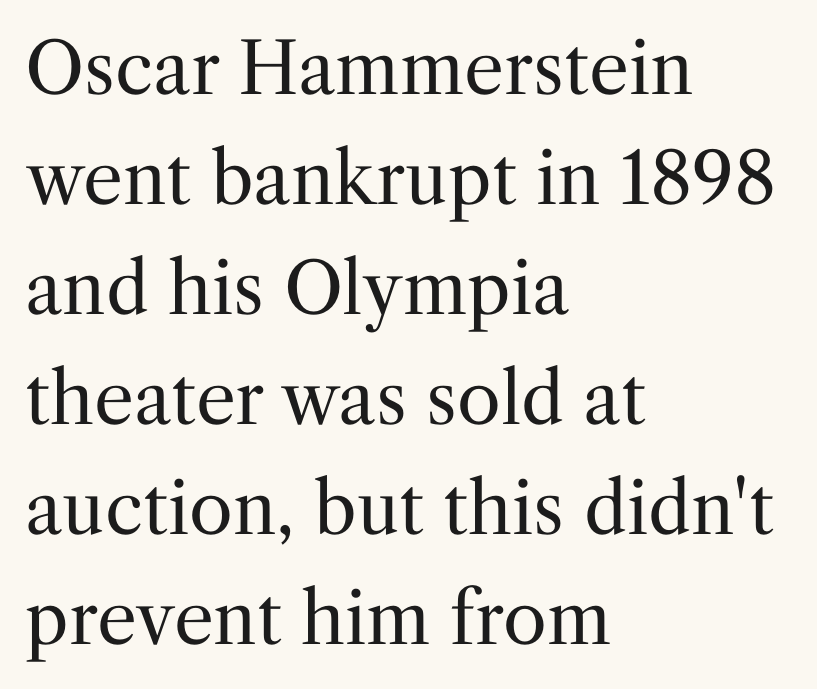
Q: Is the text bold? A: No.
Q: Is the text italic (slanted)? A: No, it is upright.
Q: Is the typeface a serif or a sans-serif typeface? A: Serif.
Q: Is the text underlined? A: No.
Q: How is the paragraph aligned? A: Left-aligned.
Q: Is the spacing between letters normal or unusually wide? A: Normal.
Q: Is the spacing between lines tight, normal or loose? A: Normal.
Q: Width (condensed, normal, or wide)? A: Normal.
Q: Stroke contrast? A: Medium.
Q: x-height? A: Medium.
Q: Monospaced? A: No.
